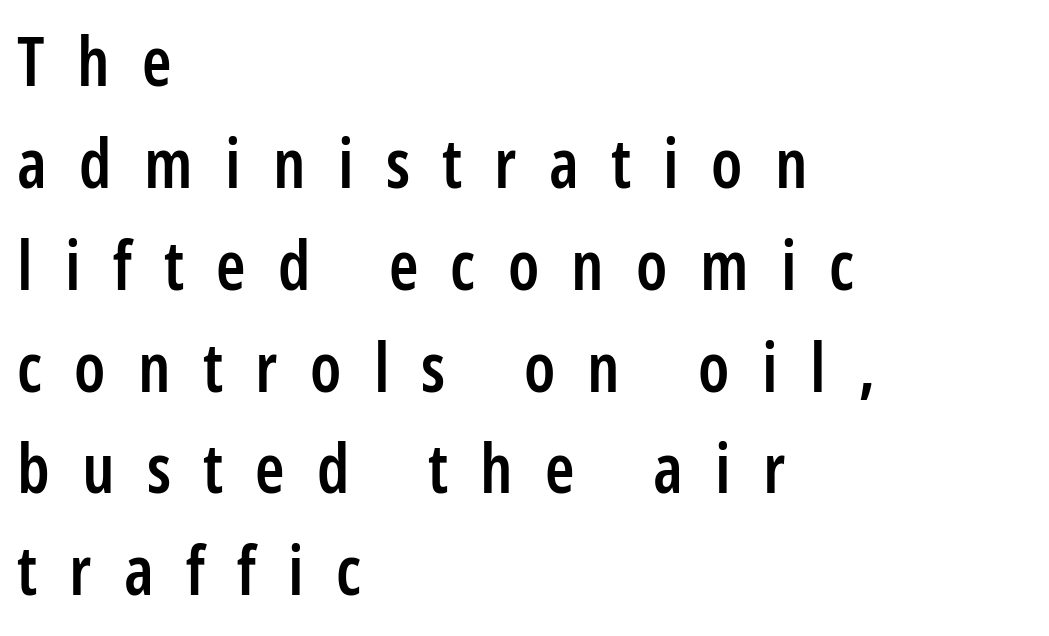
Q: Is the text bold? A: Semi-bold.
Q: Is the text italic (slanted)? A: No, it is upright.
Q: Is the typeface a serif or a sans-serif typeface? A: Sans-serif.
Q: Is the text underlined? A: No.
Q: How is the paragraph aligned? A: Left-aligned.
Q: Is the spacing between letters normal or unusually wide? A: Unusually wide.
Q: Is the spacing between lines tight, normal or loose? A: Normal.
Q: Width (condensed, normal, or wide)? A: Condensed.
Q: Stroke contrast? A: Low.
Q: x-height? A: Medium.
Q: Monospaced? A: No.
